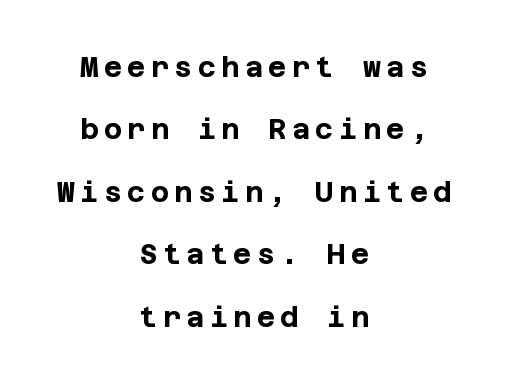
{"serif": "no", "italic": "no", "bold": "yes", "weight": "bold", "width": "normal", "stroke_contrast": "low", "x_height": "large", "underline": "no", "align": "center", "line_spacing": "loose", "line_spacing_ratio": 2.23, "glyph_px": 28}
